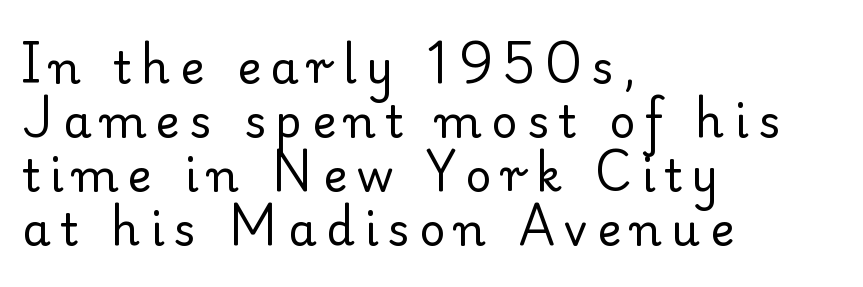
Every stem runs plumb, perpendicular to the baseline. Each row of text sits above clean, open space. Visually the block forms a straight wall on the left and a jagged coastline on the right. The weight would be labelled regular, book, light, or lighter still. The face used here is seriffed, in the tradition of book romans. Display-style spreading of the glyphs; the letterfit is very open.
